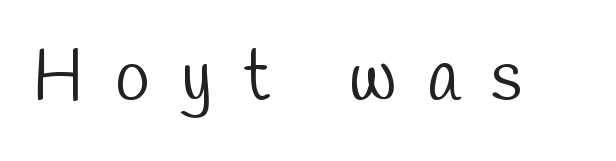
{"serif": "no", "bold": "no", "weight": "light", "width": "condensed", "stroke_contrast": "low", "x_height": "medium", "monospaced": "no", "underline": "no", "letter_spacing": "wide", "letter_spacing_em": 0.43, "glyph_px": 72}
